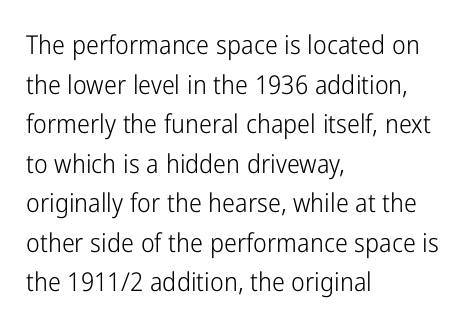
The block of text has a typical density, with ordinary space between rows. The line texture is even and compact thanks to regular tracking. Nothing heavy about these letters — not bold at all. Which margin do the lines hug? The left one — the right edge is uneven.
